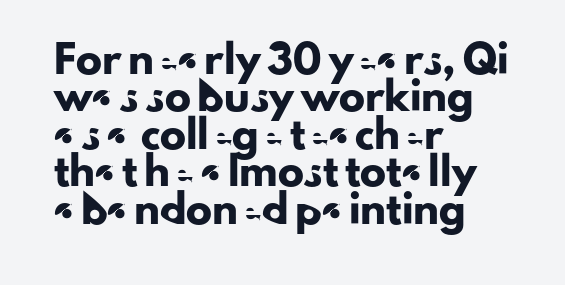
{"italic": "no", "underline": "no", "align": "left", "line_spacing": "normal", "line_spacing_ratio": 1.44, "letter_spacing": "normal", "letter_spacing_em": 0.0, "glyph_px": 26}
